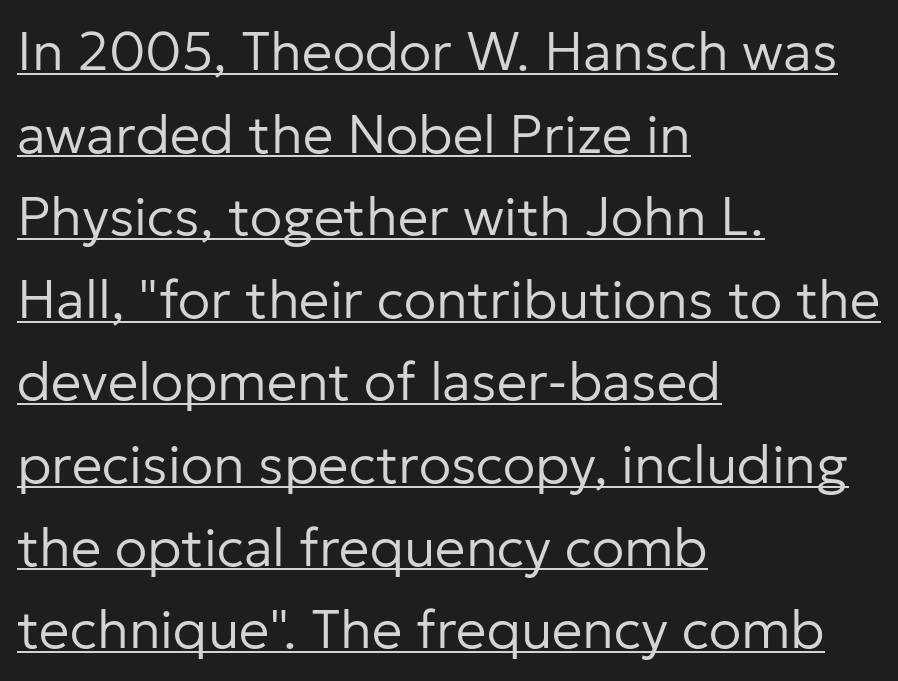
{"serif": "no", "italic": "no", "bold": "no", "weight": "regular", "width": "normal", "stroke_contrast": "low", "x_height": "medium", "monospaced": "no", "underline": "yes", "align": "left", "line_spacing": "normal", "line_spacing_ratio": 1.53, "letter_spacing": "normal", "letter_spacing_em": 0.0, "glyph_px": 54}
